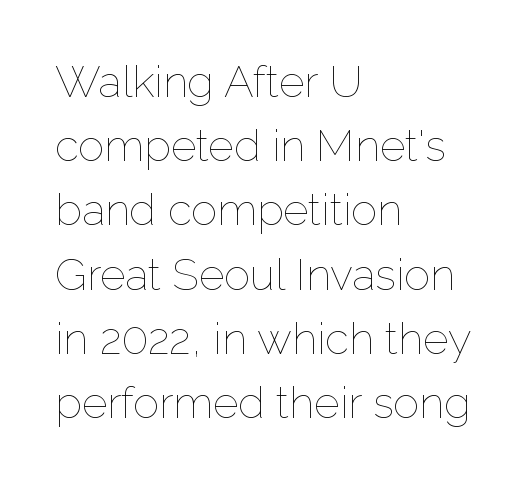
Q: Is the text bold? A: No.
Q: Is the text italic (slanted)? A: No, it is upright.
Q: Is the text underlined? A: No.
Q: How is the paragraph aligned? A: Left-aligned.
Q: Is the spacing between letters normal or unusually wide? A: Normal.
Q: Is the spacing between lines tight, normal or loose? A: Normal.
Q: Width (condensed, normal, or wide)? A: Normal.
Q: Stroke contrast? A: Low.
Q: x-height? A: Medium.
Q: Monospaced? A: No.
